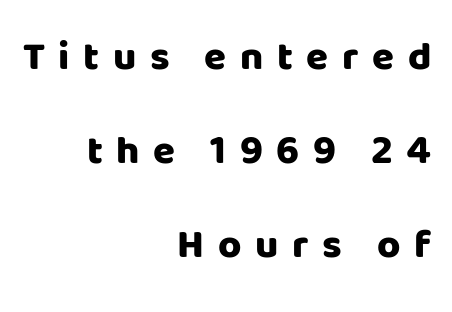
Set as a true bold cut, around the 700 mark. Visually the block forms a straight wall on the right and a jagged coastline on the left. The gaps between neighbouring characters are conspicuously large. The designer dialed line spacing up above the default. The strip under each line holds only bare page.
